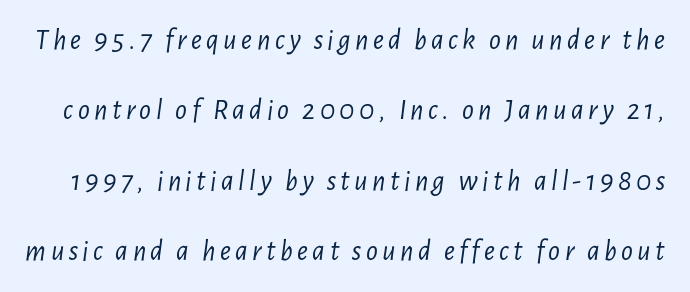
The image shows 29 px light, condensed type, italic (leaning right); set loose line spacing (2.43x), not underlined; low stroke contrast and a medium x-height.
